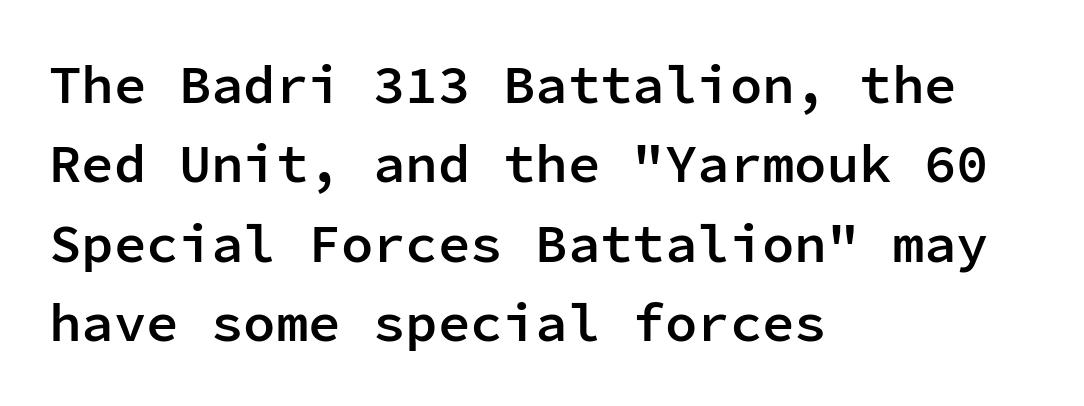
Q: Is the text bold? A: Semi-bold.
Q: Is the text italic (slanted)? A: No, it is upright.
Q: Is the typeface a serif or a sans-serif typeface? A: Sans-serif.
Q: Is the text underlined? A: No.
Q: How is the paragraph aligned? A: Left-aligned.
Q: Is the spacing between letters normal or unusually wide? A: Normal.
Q: Is the spacing between lines tight, normal or loose? A: Normal.
Q: Width (condensed, normal, or wide)? A: Normal.
Q: Stroke contrast? A: Low.
Q: x-height? A: Medium.
Q: Monospaced? A: Yes.
